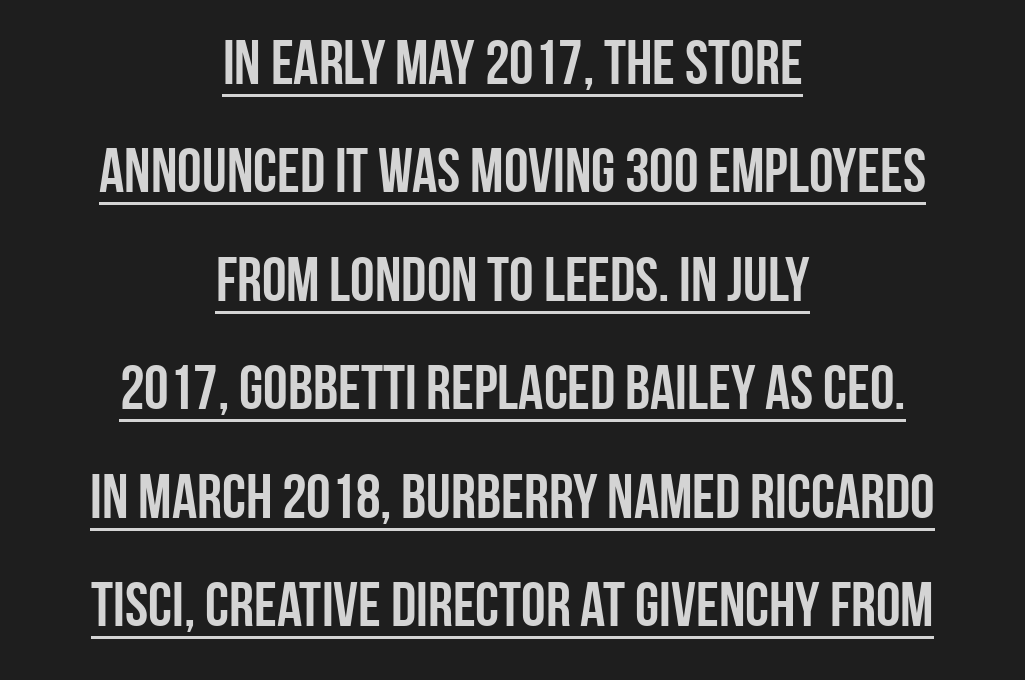
Q: Is the text bold? A: Yes.
Q: Is the text italic (slanted)? A: No, it is upright.
Q: Is the typeface a serif or a sans-serif typeface? A: Sans-serif.
Q: Is the text underlined? A: Yes.
Q: How is the paragraph aligned? A: Centered.
Q: Is the spacing between letters normal or unusually wide? A: Normal.
Q: Width (condensed, normal, or wide)? A: Condensed.
Q: Stroke contrast? A: Low.
Q: x-height? A: Large.
Q: Monospaced? A: No.
